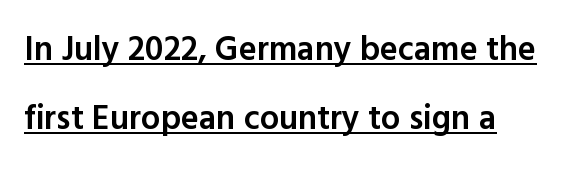
{"serif": "no", "italic": "no", "bold": "semi", "weight": "semibold", "width": "normal", "x_height": "medium", "monospaced": "no", "underline": "yes", "align": "left", "line_spacing": "loose", "line_spacing_ratio": 2.02, "letter_spacing": "normal", "letter_spacing_em": 0.0, "glyph_px": 34}
